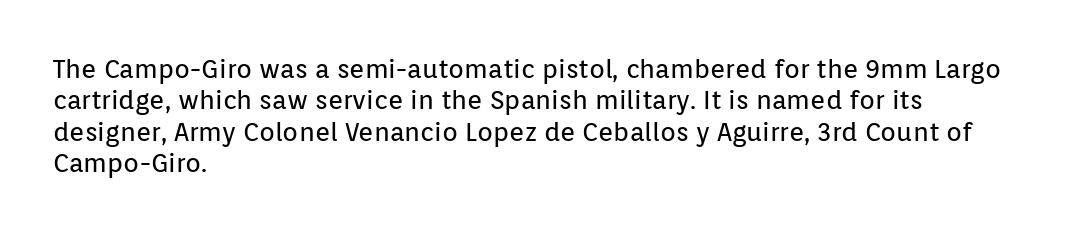
What stands out about the letter spacing? Nothing — it is the standard amount. The rendering anchors every line to the left-hand side. A light-to-regular cut is what we see here. Ordinary non-slanted type is in use.
